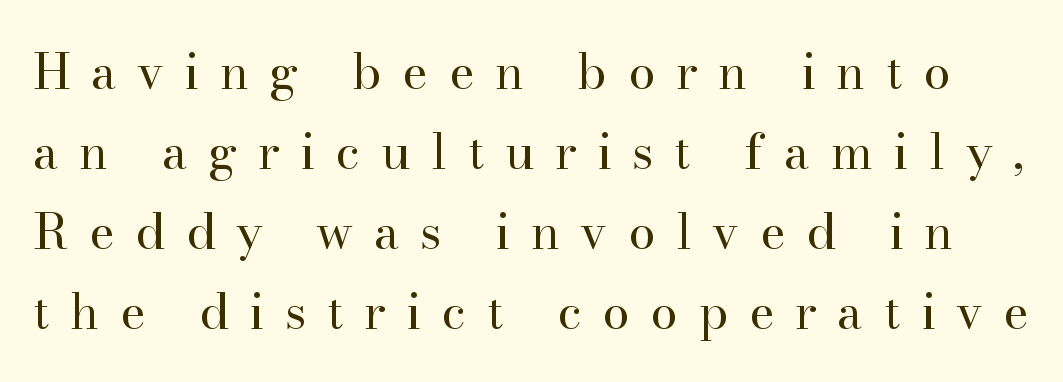
This reads as an unemphasized weight, regular at the heaviest. Whoever set this chose a conventional vertical rhythm. The space beneath each line is pristine and unruled. The face used here is proportionally spaced, like ordinary book or web type. Look at the bottom of the vertical strokes: they flare into serifs here. What stands out about the letter spacing? Its width — letters are far apart.
